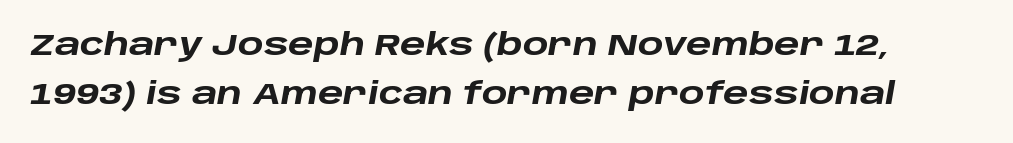
The image shows 30 px heavy, wide type, italic (leaning right); set normal line spacing (1.62x), normal letter spacing, not underlined; low stroke contrast and a large x-height.
